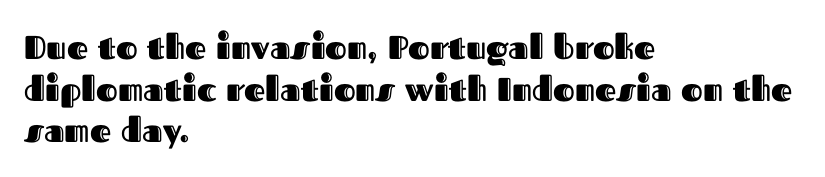
Q: Is the text italic (slanted)? A: No, it is upright.
Q: Is the text underlined? A: No.
Q: How is the paragraph aligned? A: Left-aligned.
Q: Is the spacing between letters normal or unusually wide? A: Normal.
Q: Is the spacing between lines tight, normal or loose? A: Normal.
Q: Width (condensed, normal, or wide)? A: Normal.
Q: x-height? A: Medium.
Q: Monospaced? A: No.
